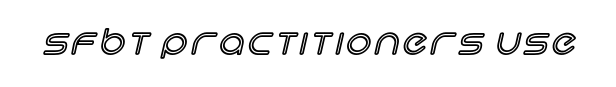
Q: Is the text italic (slanted)? A: Yes.
Q: Is the text underlined? A: No.
Q: Width (condensed, normal, or wide)? A: Normal.
Q: x-height? A: Large.
Q: Monospaced? A: No.
